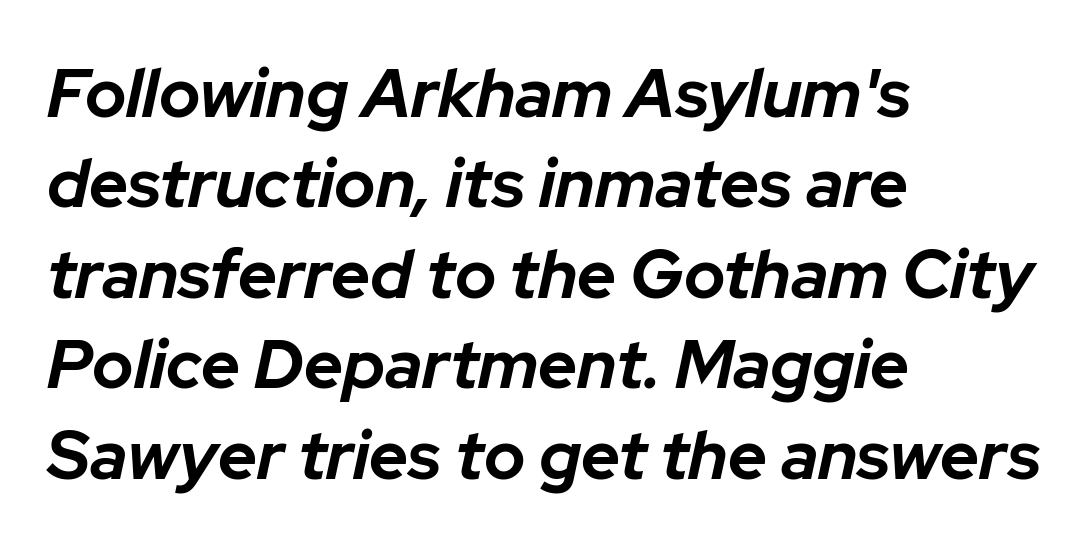
The image shows 68 px bold type, italic (leaning right); set left-aligned, normal line spacing (1.33x), normal letter spacing, not underlined; low stroke contrast and a medium x-height.
